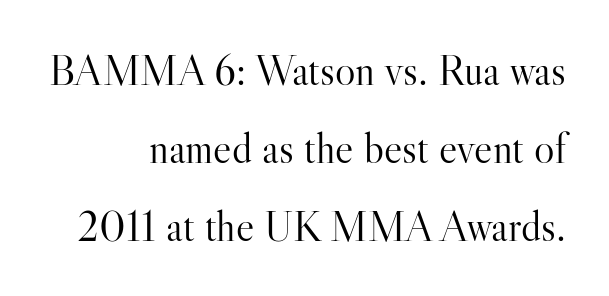
The image shows 43 px light serif type, upright; set right-aligned, line spacing 1.81x, normal letter spacing, not underlined; high stroke contrast and a small x-height.
